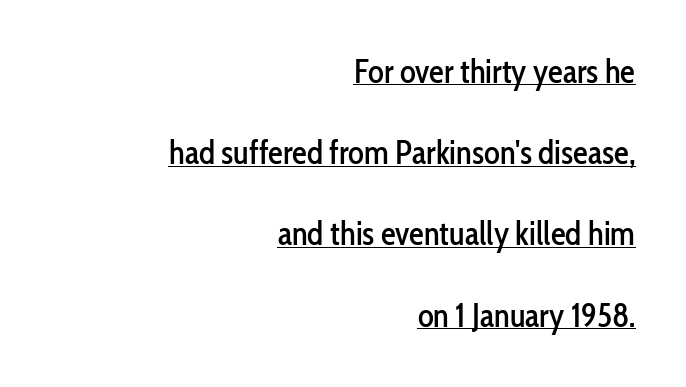
{"serif": "no", "italic": "no", "width": "condensed", "stroke_contrast": "low", "x_height": "medium", "monospaced": "no", "underline": "yes", "align": "right", "line_spacing": "loose", "line_spacing_ratio": 2.46, "letter_spacing": "normal", "letter_spacing_em": 0.0, "glyph_px": 33}
